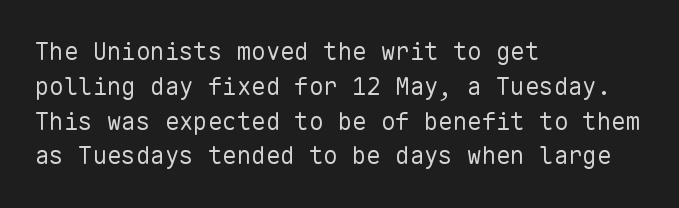
The image shows 24 px text type, upright; set left-aligned, normal line spacing (1.45x), normal letter spacing, not underlined.
